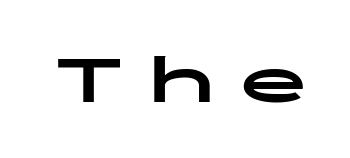
{"serif": "no", "italic": "no", "bold": "yes", "weight": "bold", "width": "wide", "stroke_contrast": "low", "x_height": "medium", "monospaced": "yes", "underline": "no", "letter_spacing": "wide", "letter_spacing_em": 0.33, "glyph_px": 69}
